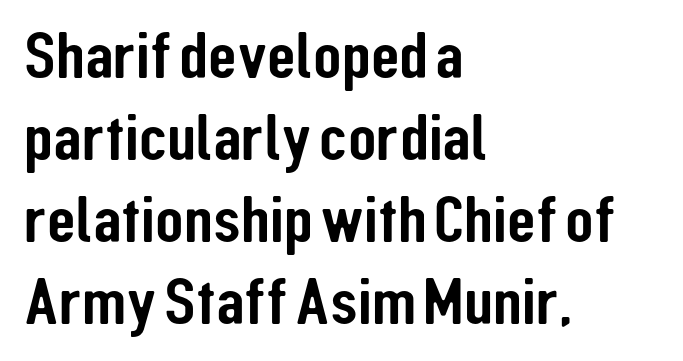
{"serif": "no", "italic": "no", "width": "condensed", "stroke_contrast": "low", "x_height": "medium", "monospaced": "no", "underline": "no", "align": "left", "line_spacing_ratio": 1.24, "letter_spacing": "normal", "letter_spacing_em": 0.0, "glyph_px": 66}
